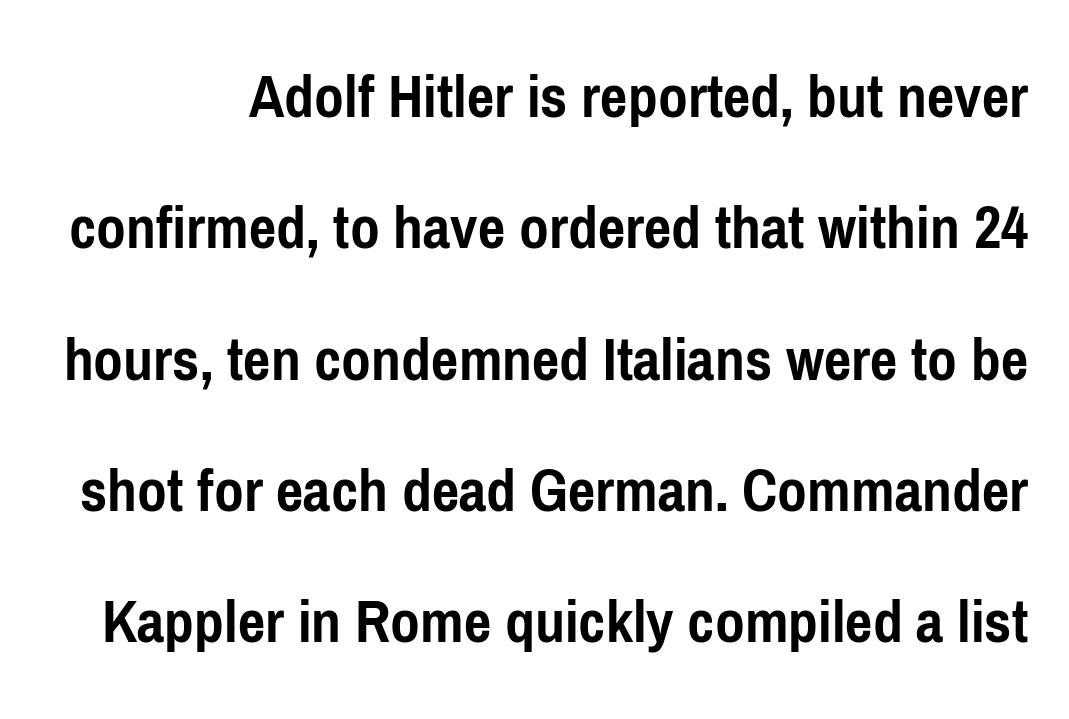
Q: Is the text bold? A: Yes.
Q: Is the text italic (slanted)? A: No, it is upright.
Q: Is the typeface a serif or a sans-serif typeface? A: Sans-serif.
Q: Is the text underlined? A: No.
Q: Is the spacing between letters normal or unusually wide? A: Normal.
Q: Is the spacing between lines tight, normal or loose? A: Loose.
Q: Width (condensed, normal, or wide)? A: Condensed.
Q: Stroke contrast? A: Low.
Q: x-height? A: Medium.
Q: Monospaced? A: No.
